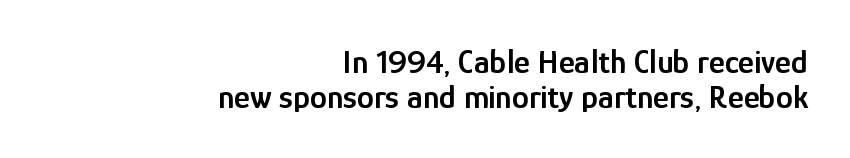
Q: Is the text bold? A: Semi-bold.
Q: Is the text italic (slanted)? A: No, it is upright.
Q: Is the typeface a serif or a sans-serif typeface? A: Sans-serif.
Q: Is the text underlined? A: No.
Q: How is the paragraph aligned? A: Right-aligned.
Q: Is the spacing between letters normal or unusually wide? A: Normal.
Q: Is the spacing between lines tight, normal or loose? A: Tight.
Q: Width (condensed, normal, or wide)? A: Condensed.
Q: Stroke contrast? A: Low.
Q: x-height? A: Medium.
Q: Monospaced? A: No.
